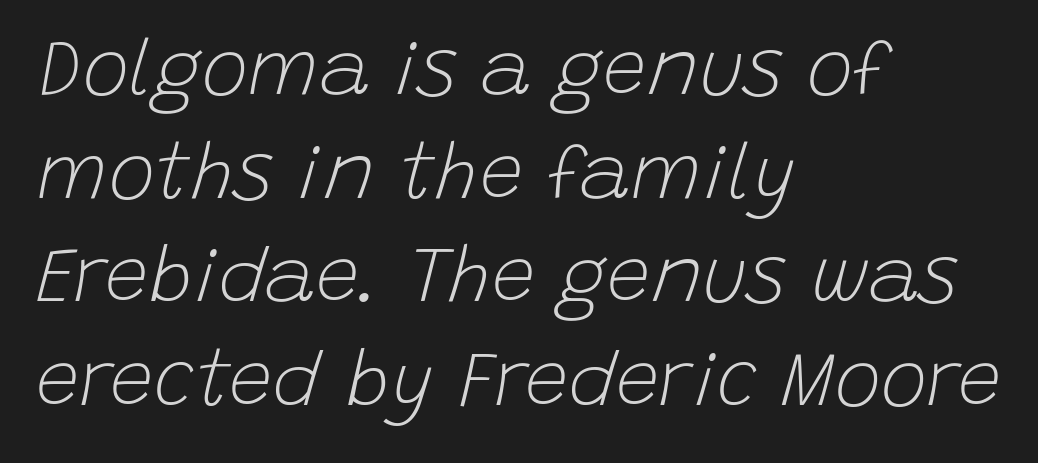
{"italic": "yes", "lean": "right", "slant_degrees": 15, "bold": "no", "weight": "light", "width": "normal", "stroke_contrast": "low", "x_height": "large", "monospaced": "no", "underline": "no", "align": "left", "line_spacing": "normal", "line_spacing_ratio": 1.33, "letter_spacing": "normal", "letter_spacing_em": 0.0, "glyph_px": 78}
